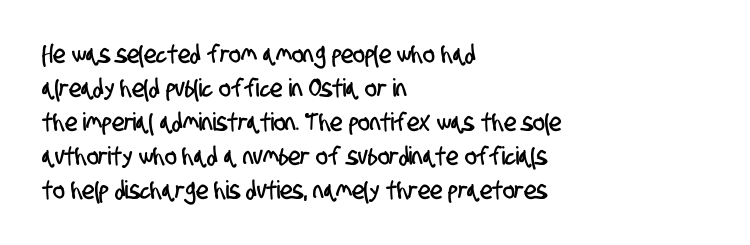
Q: Is the text underlined? A: No.
Q: How is the paragraph aligned? A: Left-aligned.
Q: Is the spacing between letters normal or unusually wide? A: Normal.
Q: Is the spacing between lines tight, normal or loose? A: Normal.
